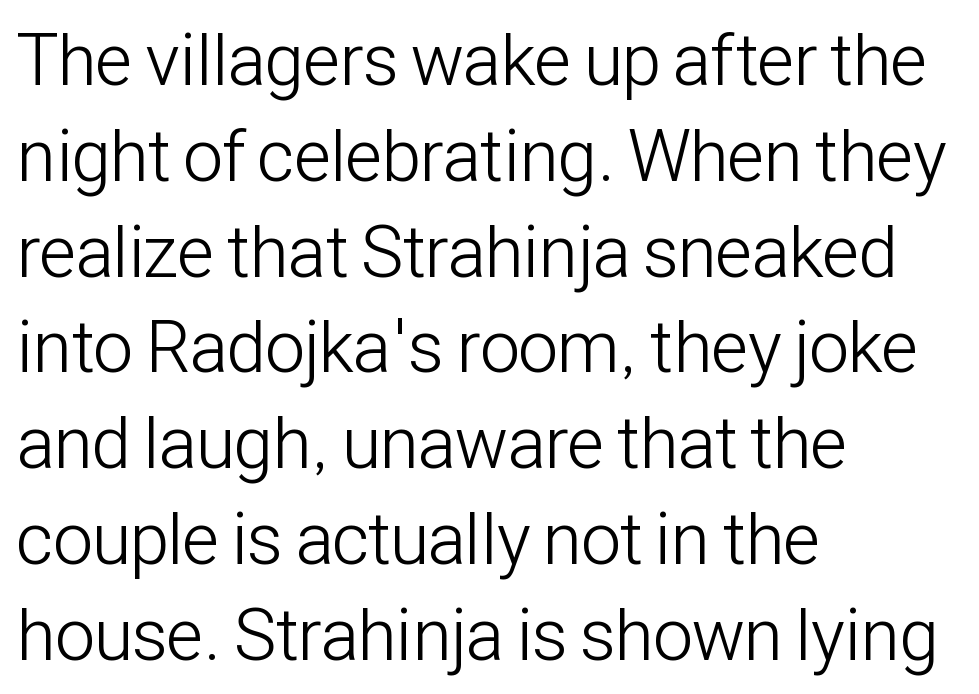
Q: Is the text bold? A: No.
Q: Is the text italic (slanted)? A: No, it is upright.
Q: Is the typeface a serif or a sans-serif typeface? A: Sans-serif.
Q: Is the text underlined? A: No.
Q: How is the paragraph aligned? A: Left-aligned.
Q: Is the spacing between letters normal or unusually wide? A: Normal.
Q: Is the spacing between lines tight, normal or loose? A: Normal.
Q: Width (condensed, normal, or wide)? A: Condensed.
Q: Stroke contrast? A: Low.
Q: x-height? A: Medium.
Q: Monospaced? A: No.
